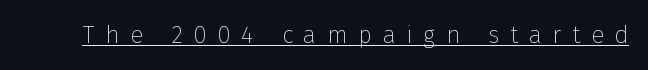
Q: Is the text bold? A: No.
Q: Is the text italic (slanted)? A: No, it is upright.
Q: Is the text underlined? A: Yes.
Q: Is the spacing between letters normal or unusually wide? A: Unusually wide.
